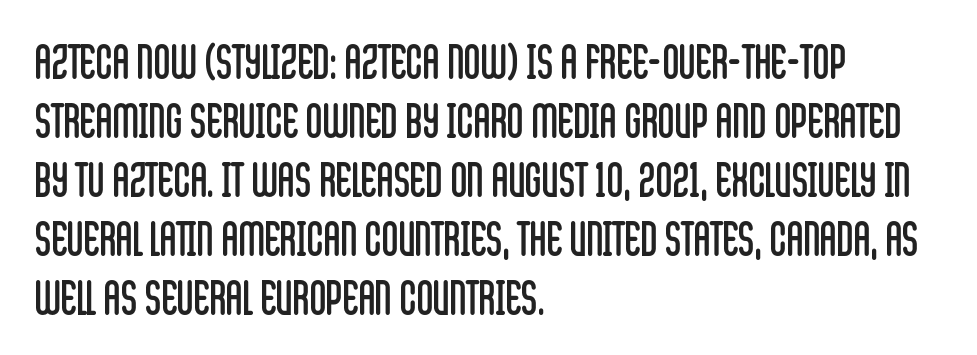
Q: Is the text bold? A: No.
Q: Is the text italic (slanted)? A: No, it is upright.
Q: Is the typeface a serif or a sans-serif typeface? A: Sans-serif.
Q: Is the text underlined? A: No.
Q: How is the paragraph aligned? A: Left-aligned.
Q: Is the spacing between letters normal or unusually wide? A: Normal.
Q: Is the spacing between lines tight, normal or loose? A: Normal.
Q: Width (condensed, normal, or wide)? A: Condensed.
Q: Stroke contrast? A: Low.
Q: x-height? A: Large.
Q: Monospaced? A: No.
